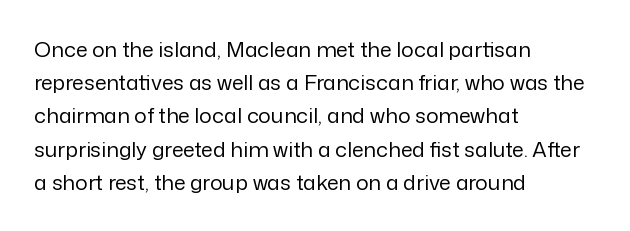
The image shows 21 px text type, upright; set left-aligned, normal line spacing (1.58x), normal letter spacing, not underlined.
